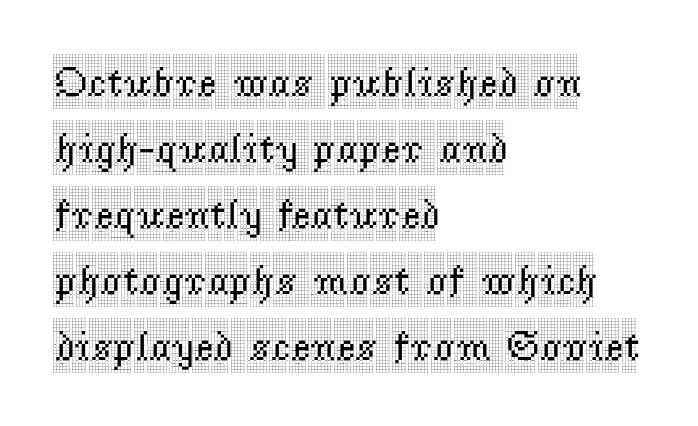
These lines are set flush left with a ragged right edge. Italic? Not at all — the glyphs are vertical. A typesetter would call this leading conventional body-copy spacing. The rendering uses natural spacing where letterforms have individual widths. Here the glyphs are tracked normally, forming tight word shapes.
